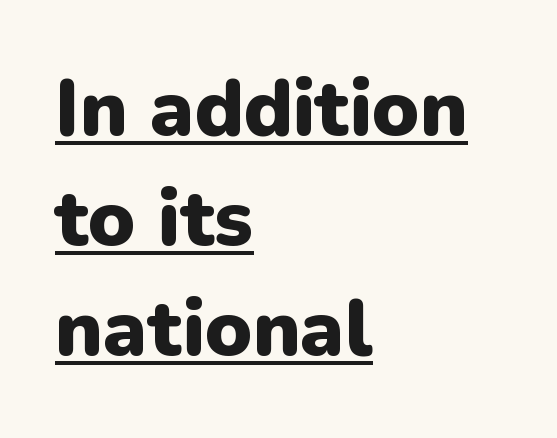
Q: Is the text bold? A: Yes.
Q: Is the text italic (slanted)? A: No, it is upright.
Q: Is the typeface a serif or a sans-serif typeface? A: Sans-serif.
Q: Is the text underlined? A: Yes.
Q: How is the paragraph aligned? A: Left-aligned.
Q: Is the spacing between letters normal or unusually wide? A: Normal.
Q: Is the spacing between lines tight, normal or loose? A: Normal.
Q: Width (condensed, normal, or wide)? A: Normal.
Q: Stroke contrast? A: Low.
Q: x-height? A: Medium.
Q: Monospaced? A: No.
